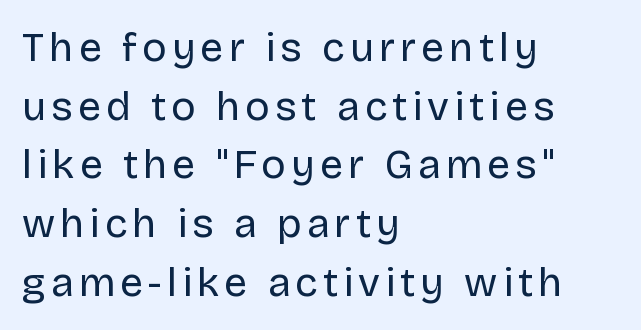
{"serif": "no", "italic": "no", "bold": "no", "weight": "regular", "width": "normal", "stroke_contrast": "low", "x_height": "large", "monospaced": "no", "underline": "no", "align": "left", "line_spacing": "normal", "line_spacing_ratio": 1.43, "glyph_px": 41}
